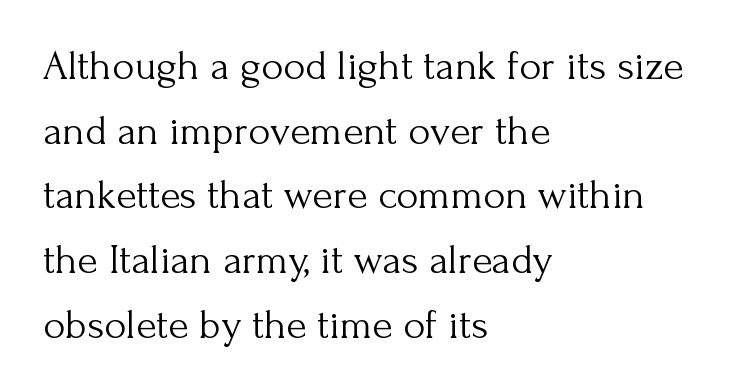
The image shows 42 px light serif type, upright; set left-aligned, normal line spacing (1.54x), normal letter spacing, not underlined; medium stroke contrast and a small x-height.
